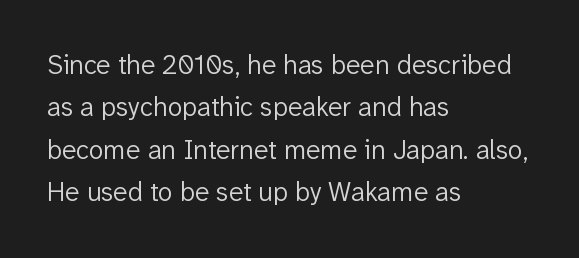
{"italic": "no", "bold": "no", "underline": "no", "align": "left", "line_spacing": "normal", "line_spacing_ratio": 1.57, "letter_spacing": "normal", "letter_spacing_em": 0.0, "glyph_px": 27}
